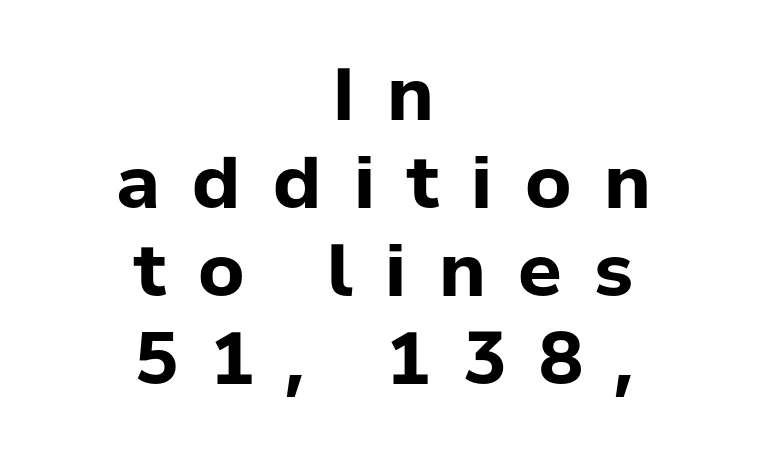
{"serif": "no", "italic": "no", "bold": "yes", "weight": "bold", "width": "normal", "stroke_contrast": "low", "x_height": "medium", "monospaced": "no", "underline": "no", "align": "center", "line_spacing_ratio": 1.22, "letter_spacing": "wide", "letter_spacing_em": 0.45, "glyph_px": 72}
